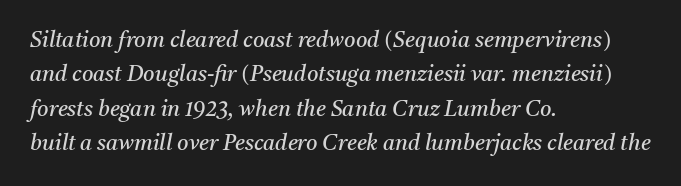
The image shows 22 px text type, italic (leaning right); set left-aligned, normal line spacing (1.56x), normal letter spacing, not underlined.
